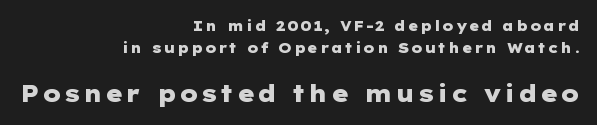
{"italic": "no", "bold": "yes", "underline": "no", "align": "right", "line_spacing": "normal", "line_spacing_ratio": 1.55, "larger_block": "second", "size_ratio": 1.64, "glyph_px": 23}
